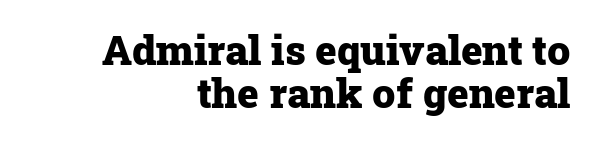
Q: Is the text bold? A: Yes.
Q: Is the text italic (slanted)? A: No, it is upright.
Q: Is the typeface a serif or a sans-serif typeface? A: Serif.
Q: Is the text underlined? A: No.
Q: How is the paragraph aligned? A: Right-aligned.
Q: Is the spacing between letters normal or unusually wide? A: Normal.
Q: Is the spacing between lines tight, normal or loose? A: Tight.
Q: Width (condensed, normal, or wide)? A: Normal.
Q: Stroke contrast? A: Low.
Q: x-height? A: Medium.
Q: Monospaced? A: No.
